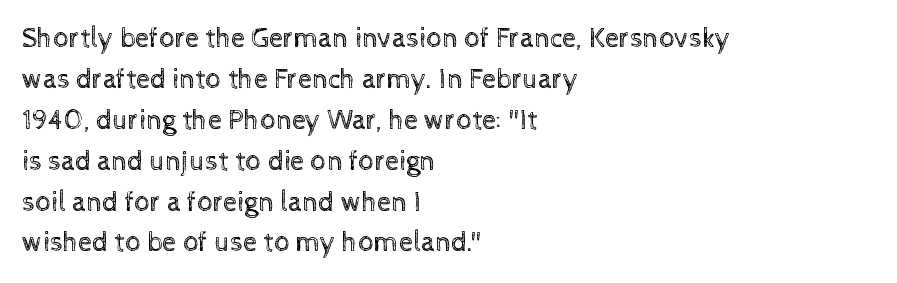
Q: Is the text bold? A: No.
Q: Is the text italic (slanted)? A: No, it is upright.
Q: Is the text underlined? A: No.
Q: How is the paragraph aligned? A: Left-aligned.
Q: Is the spacing between letters normal or unusually wide? A: Normal.
Q: Is the spacing between lines tight, normal or loose? A: Normal.
Q: Width (condensed, normal, or wide)? A: Normal.
Q: x-height? A: Medium.
Q: Monospaced? A: No.
